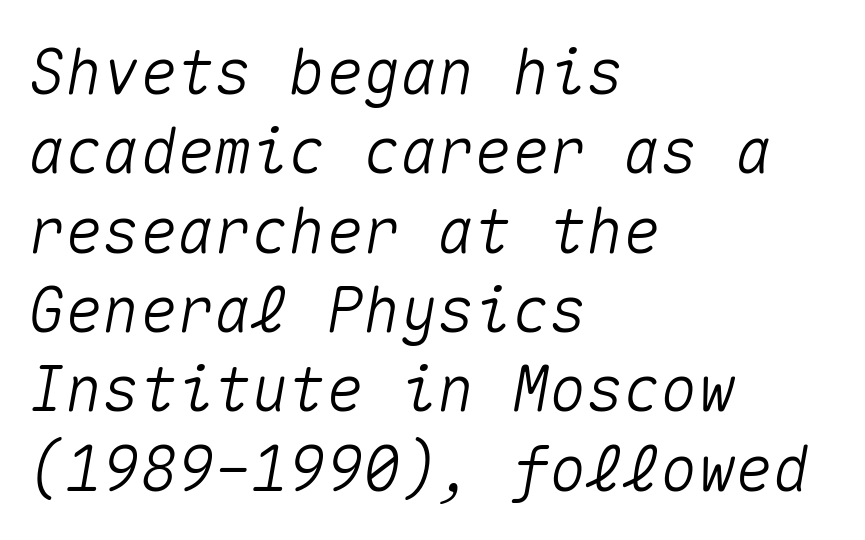
The image shows 62 px text type, italic (leaning right), monospaced; set left-aligned, normal line spacing (1.28x), normal letter spacing, not underlined; medium stroke contrast and a medium x-height.
